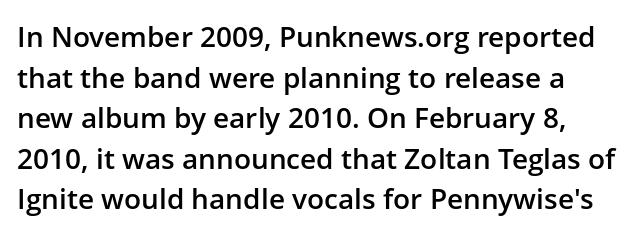
The image shows 28 px semibold sans-serif type, upright; set normal line spacing (1.45x), normal letter spacing, not underlined; low stroke contrast and a medium x-height.
